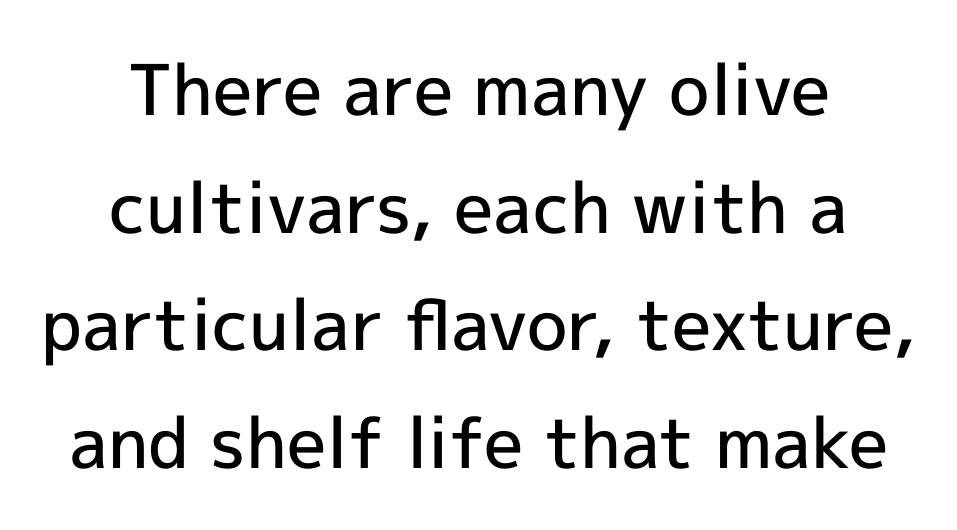
The image shows 70 px semibold sans-serif type, upright; set centered, normal line spacing (1.68x), normal letter spacing, not underlined; a medium x-height.
